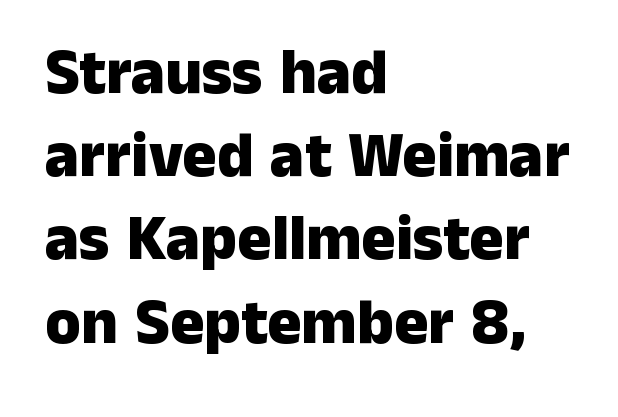
Between one letter and the next there's only the usual sliver of space. These lines carry a lot of weight — the face is fully bold. When letters stand straight like this, we call the style roman or upright. Leading: standard.
